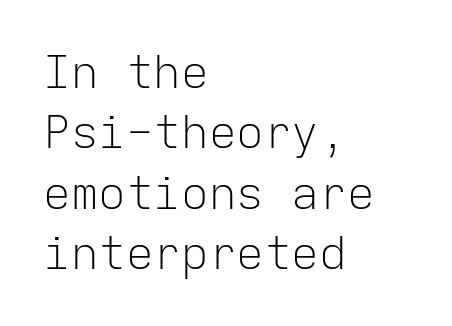
{"serif": "no", "italic": "no", "bold": "no", "weight": "light", "width": "normal", "stroke_contrast": "low", "x_height": "medium", "monospaced": "yes", "underline": "no", "align": "left", "line_spacing": "normal", "line_spacing_ratio": 1.31, "letter_spacing": "normal", "letter_spacing_em": 0.0, "glyph_px": 46}
